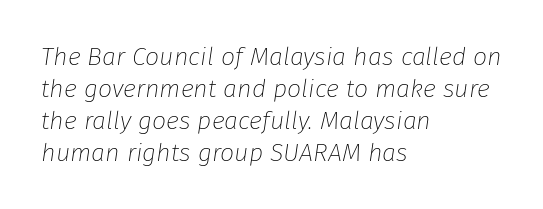
Q: Is the text bold? A: No.
Q: Is the text italic (slanted)? A: Yes, it leans right by about 8 degrees.
Q: Is the text underlined? A: No.
Q: How is the paragraph aligned? A: Left-aligned.
Q: Is the spacing between letters normal or unusually wide? A: Normal.
Q: Is the spacing between lines tight, normal or loose? A: Normal.
